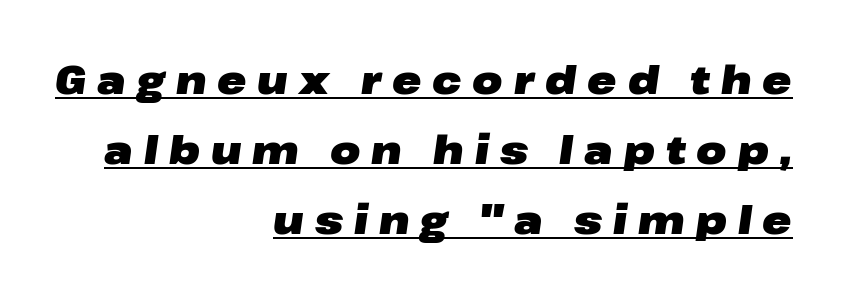
You could not count columns in this text — the font is proportionally spaced. Quick note: underline on. Strokes here are thick enough to call this a true bold. Short and long lines alike share a common ending point at right. Spacing between characters has been opened up far beyond the box default.
